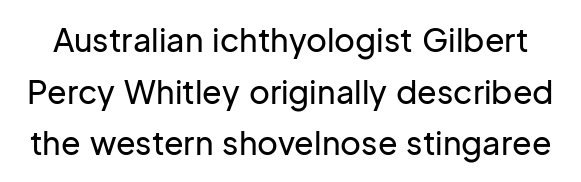
The image shows 32 px sans-serif type, upright; set normal line spacing (1.61x), normal letter spacing, not underlined; low stroke contrast and a medium x-height.
